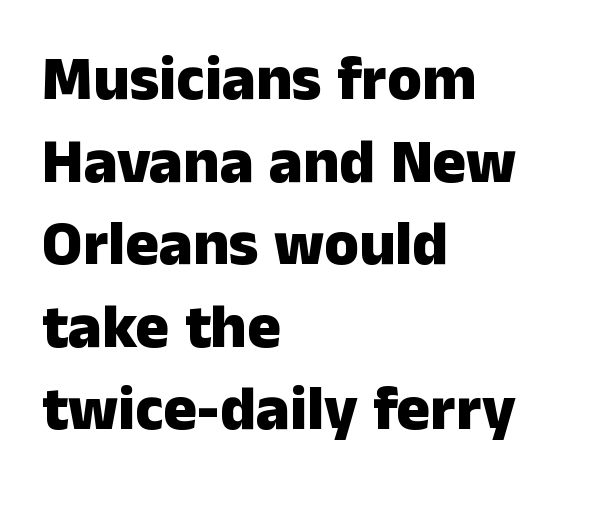
Q: Is the text bold? A: Yes.
Q: Is the text italic (slanted)? A: No, it is upright.
Q: Is the typeface a serif or a sans-serif typeface? A: Sans-serif.
Q: Is the text underlined? A: No.
Q: How is the paragraph aligned? A: Left-aligned.
Q: Is the spacing between letters normal or unusually wide? A: Normal.
Q: Is the spacing between lines tight, normal or loose? A: Normal.
Q: Width (condensed, normal, or wide)? A: Normal.
Q: Stroke contrast? A: Low.
Q: x-height? A: Medium.
Q: Monospaced? A: No.
